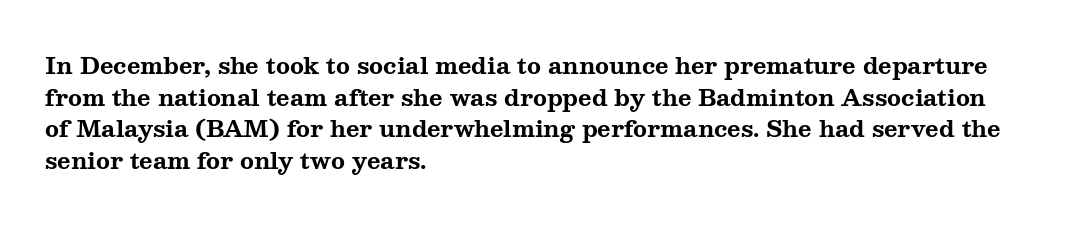
The image shows 23 px bold type, upright; set left-aligned, normal line spacing (1.38x), normal letter spacing, not underlined.
